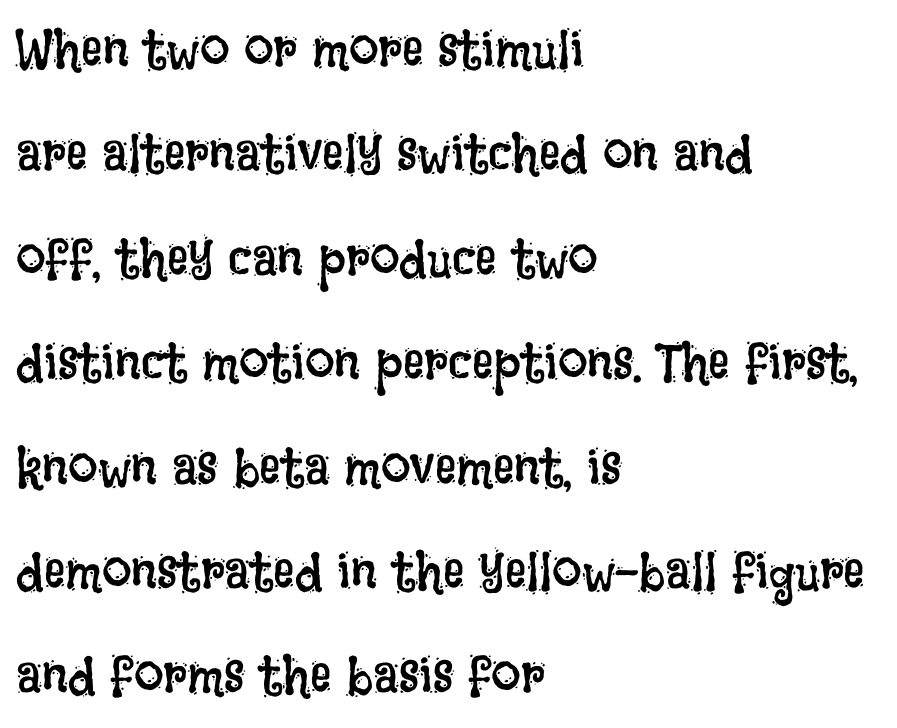
Q: Is the text bold? A: No.
Q: Is the text italic (slanted)? A: No, it is upright.
Q: Is the text underlined? A: No.
Q: How is the paragraph aligned? A: Left-aligned.
Q: Is the spacing between letters normal or unusually wide? A: Normal.
Q: Is the spacing between lines tight, normal or loose? A: Loose.
Q: Width (condensed, normal, or wide)? A: Condensed.
Q: Stroke contrast? A: Low.
Q: x-height? A: Large.
Q: Monospaced? A: No.
